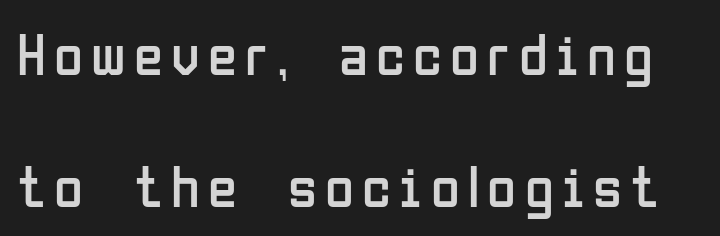
The gap between lines stays unmarked. The letterforms sit at book weight or below. Spacing verdict: proportional, widths tailored to each character. Each new line begins a long way beneath the previous one. Ascenders rise straight up at ninety degrees. Serif or sans? Sans — the stroke terminals are bare.
